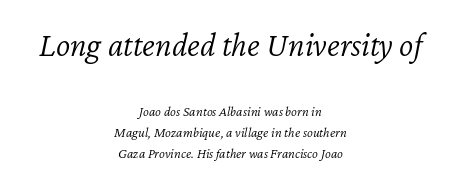
{"italic": "yes", "lean": "right", "slant_degrees": 12, "bold": "no", "weight": "light", "width": "normal", "stroke_contrast": "low", "x_height": "medium", "monospaced": "no", "underline": "no", "align": "center", "line_spacing": "normal", "line_spacing_ratio": 1.5, "letter_spacing": "normal", "letter_spacing_em": 0.0, "larger_block": "first", "size_ratio": 2.43, "glyph_px": 34}
